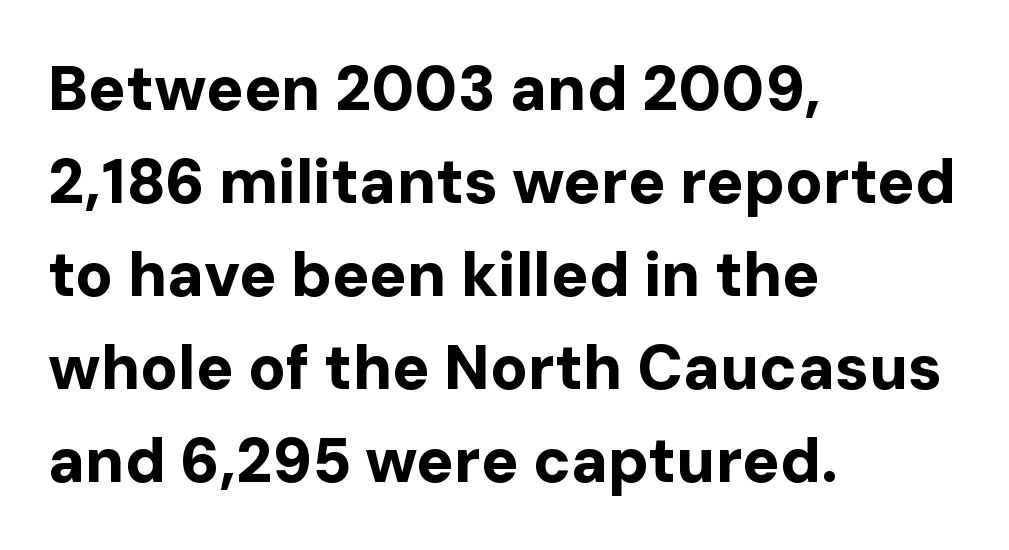
{"serif": "no", "italic": "no", "bold": "yes", "weight": "bold", "width": "normal", "stroke_contrast": "low", "x_height": "medium", "monospaced": "no", "underline": "no", "align": "left", "line_spacing": "normal", "line_spacing_ratio": 1.5, "letter_spacing": "normal", "letter_spacing_em": 0.0, "glyph_px": 62}
